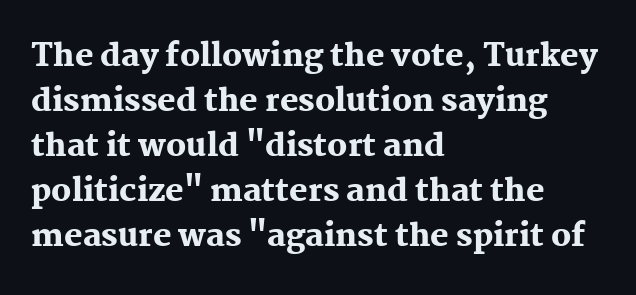
Q: Is the text bold? A: Yes.
Q: Is the text italic (slanted)? A: No, it is upright.
Q: Is the typeface a serif or a sans-serif typeface? A: Serif.
Q: Is the text underlined? A: No.
Q: How is the paragraph aligned? A: Left-aligned.
Q: Is the spacing between letters normal or unusually wide? A: Normal.
Q: Is the spacing between lines tight, normal or loose? A: Normal.
Q: Width (condensed, normal, or wide)? A: Normal.
Q: Stroke contrast? A: Medium.
Q: x-height? A: Medium.
Q: Monospaced? A: No.
